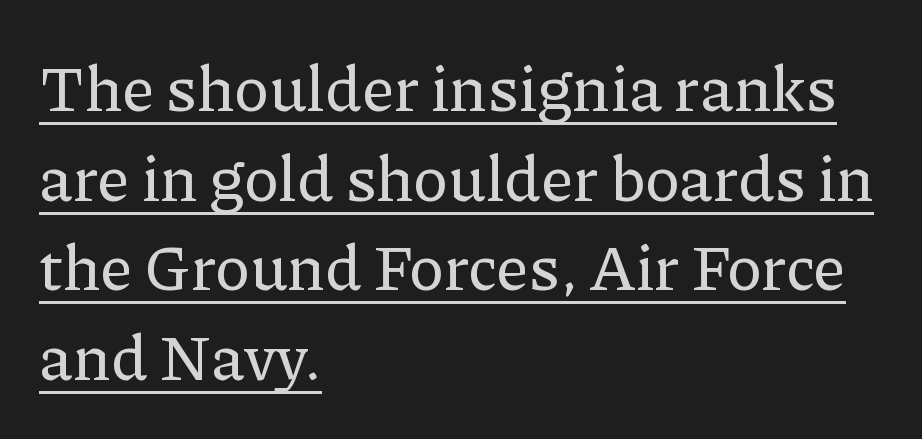
The image shows 64 px serif type, upright; set left-aligned, normal line spacing (1.4x), normal letter spacing, underlined; low stroke contrast and a medium x-height.
